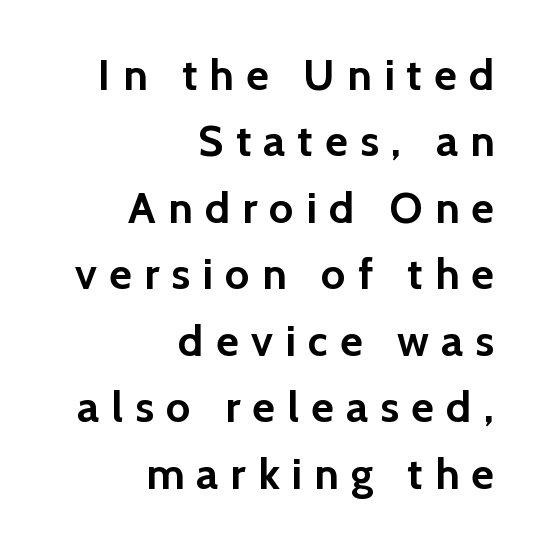
{"serif": "no", "italic": "no", "bold": "yes", "weight": "semibold", "width": "normal", "x_height": "medium", "monospaced": "no", "underline": "no", "align": "right", "line_spacing": "normal", "line_spacing_ratio": 1.51, "letter_spacing": "wide", "letter_spacing_em": 0.28, "glyph_px": 44}
